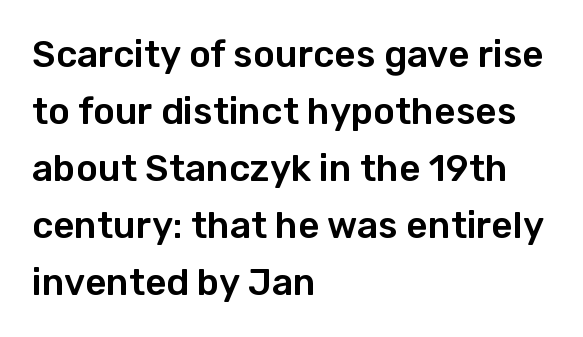
Q: Is the text italic (slanted)? A: No, it is upright.
Q: Is the typeface a serif or a sans-serif typeface? A: Sans-serif.
Q: Is the text underlined? A: No.
Q: How is the paragraph aligned? A: Left-aligned.
Q: Is the spacing between letters normal or unusually wide? A: Normal.
Q: Is the spacing between lines tight, normal or loose? A: Normal.
Q: Width (condensed, normal, or wide)? A: Normal.
Q: Stroke contrast? A: Low.
Q: x-height? A: Medium.
Q: Monospaced? A: No.
